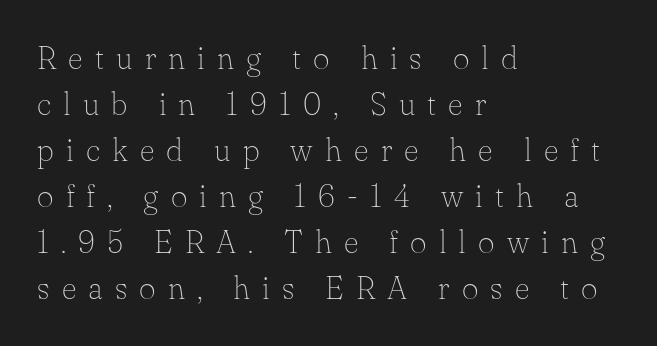
A bare baseline throughout the passage. Every row of glyphs begins at an identical x-position on the left. The space between consecutive lines is moderate. Looks like regular typesetting: each glyph gets only the width it needs. The typeface chosen for these lines features serifs. The type sits square on the baseline with zero lean.
